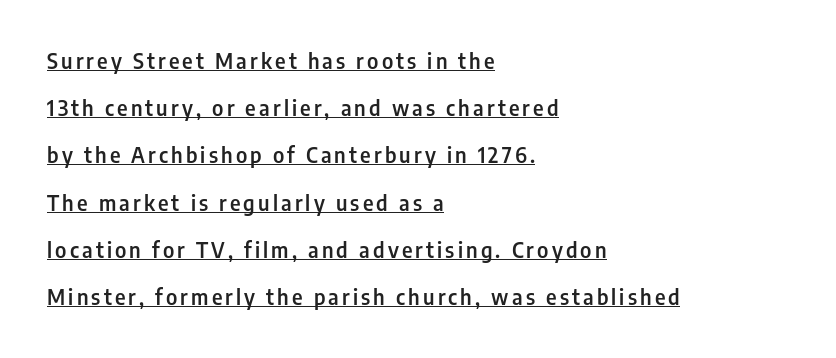
The letters are semibold — heavier than regular but short of a full bold. The line-height multiplier appears high, well above default. Every row of glyphs begins at an identical x-position on the left. The axis of the letterforms is exactly vertical. Caption: lettering with a line underneath.
